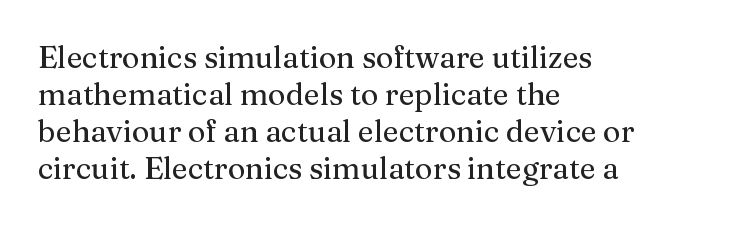
Think of a printed novel: that variable character pitch is what you see here. Where is the straight margin? On the left. The passage shown is not underscored anywhere. This rendering leaves character spacing at its baseline value.
